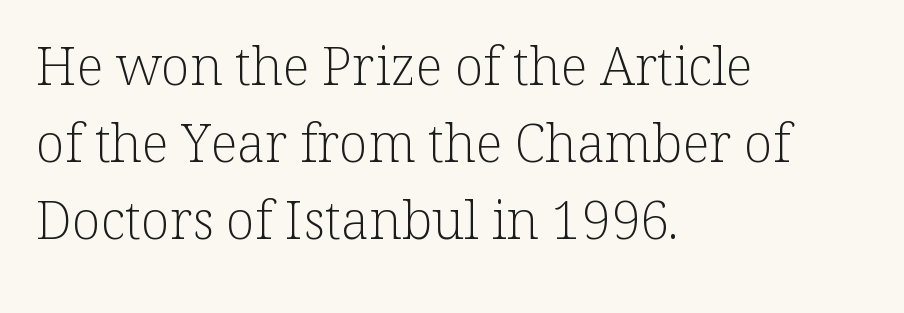
In terms of letterform style, serifs are clearly present. No extra ink here — the face is not bold. Underline: absent. How are the letters spaced? Ordinarily, with no added tracking. Notice how the passage keeps a crisp vertical edge on the left only.
